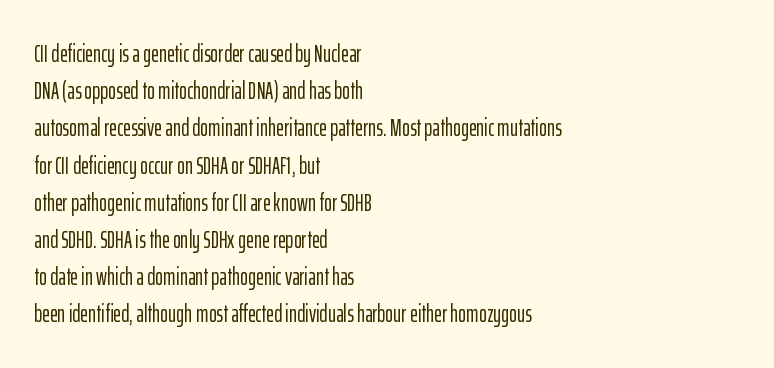
{"italic": "no", "underline": "no", "align": "left", "line_spacing": "normal", "line_spacing_ratio": 1.55, "letter_spacing": "normal", "letter_spacing_em": 0.0, "glyph_px": 24}
